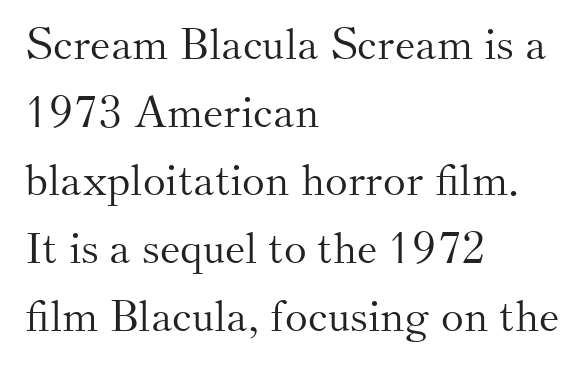
The image shows 43 px light serif type, upright; set left-aligned, normal line spacing (1.58x), normal letter spacing, not underlined; medium stroke contrast and a small x-height.
